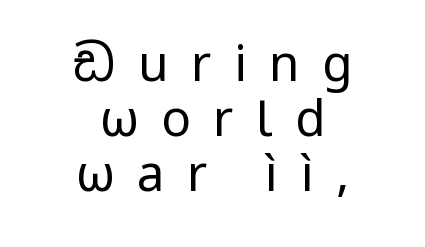
Q: Is the text bold? A: No.
Q: Is the text italic (slanted)? A: No, it is upright.
Q: Is the typeface a serif or a sans-serif typeface? A: Sans-serif.
Q: Is the text underlined? A: No.
Q: How is the paragraph aligned? A: Centered.
Q: Is the spacing between letters normal or unusually wide? A: Unusually wide.
Q: Is the spacing between lines tight, normal or loose? A: Tight.
Q: Width (condensed, normal, or wide)? A: Normal.
Q: Stroke contrast? A: Low.
Q: x-height? A: Medium.
Q: Monospaced? A: No.
